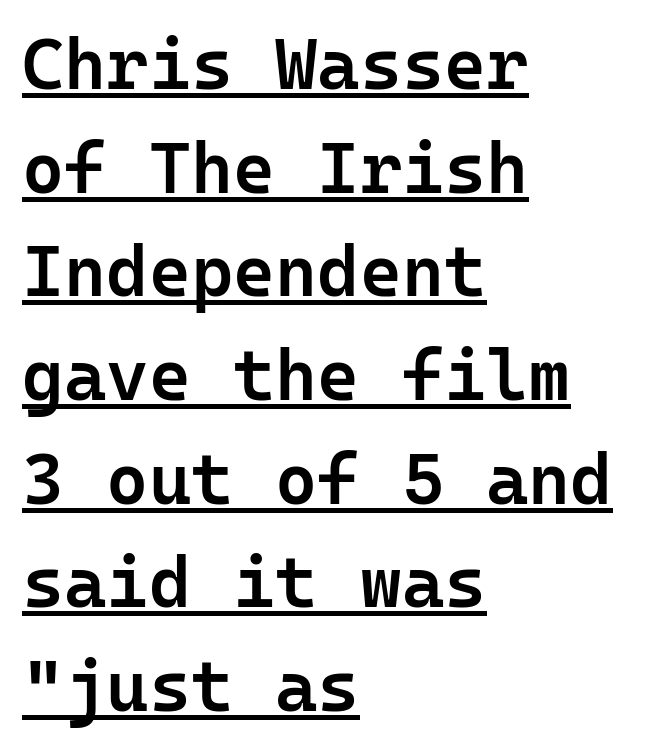
The image shows 72 px semibold sans-serif type, upright, monospaced; set left-aligned, normal line spacing (1.44x), normal letter spacing, underlined; low stroke contrast and a medium x-height.
